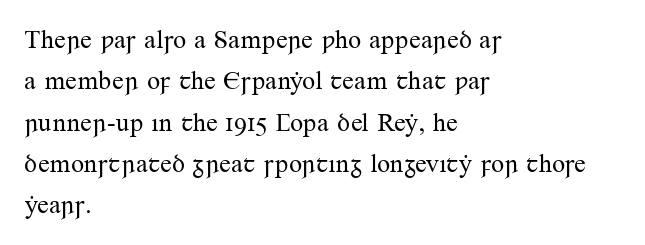
The image shows 26 px text type, upright; set left-aligned, normal line spacing (1.59x), normal letter spacing, not underlined.
